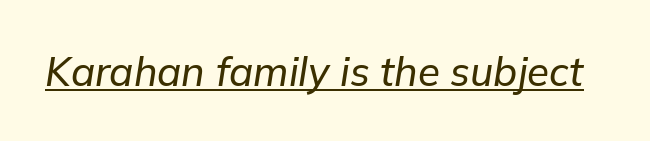
Q: Is the text italic (slanted)? A: Yes, it leans right by about 9 degrees.
Q: Is the text underlined? A: Yes.
Q: Is the spacing between letters normal or unusually wide? A: Normal.
Q: Width (condensed, normal, or wide)? A: Normal.
Q: Stroke contrast? A: Low.
Q: x-height? A: Medium.
Q: Monospaced? A: No.
